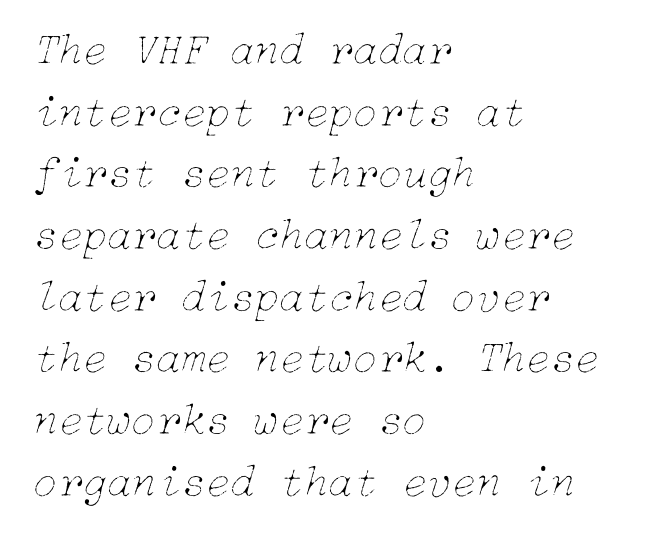
{"italic": "yes", "lean": "right", "slant_degrees": 15, "bold": "no", "weight": "thin", "width": "normal", "stroke_contrast": "low", "x_height": "medium", "underline": "no", "align": "left", "line_spacing": "normal", "line_spacing_ratio": 1.37, "letter_spacing": "normal", "letter_spacing_em": 0.0, "glyph_px": 45}
